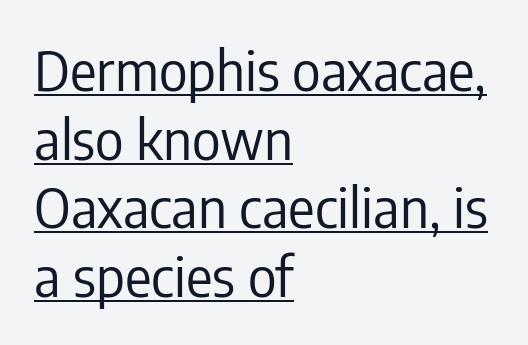
The image shows 55 px regular-weight, condensed sans-serif type, upright; set left-aligned, normal line spacing (1.25x), normal letter spacing, underlined; low stroke contrast and a medium x-height.
